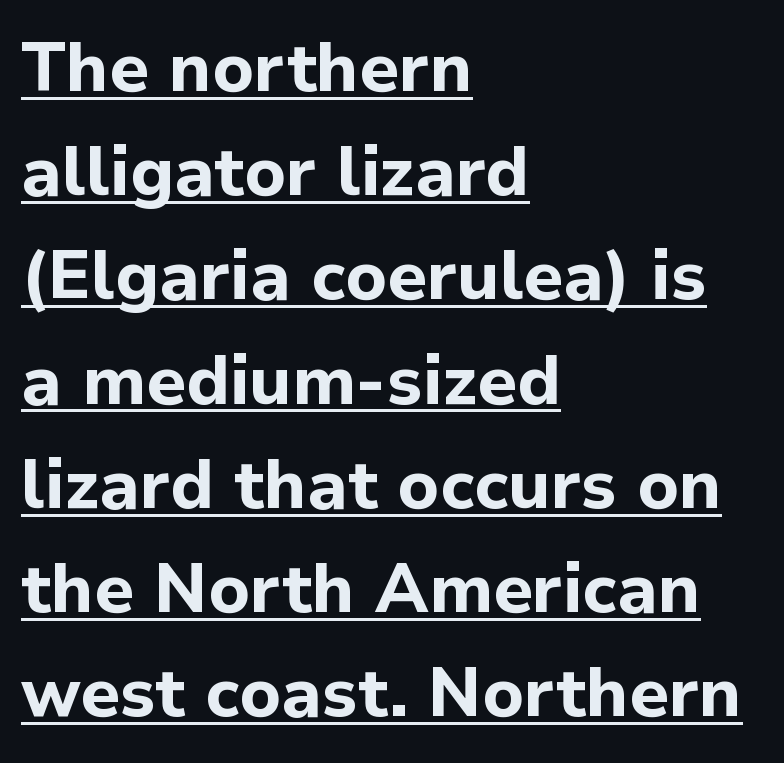
The image shows 69 px bold sans-serif type, upright; set left-aligned, normal line spacing (1.51x), normal letter spacing, underlined; low stroke contrast and a medium x-height.
